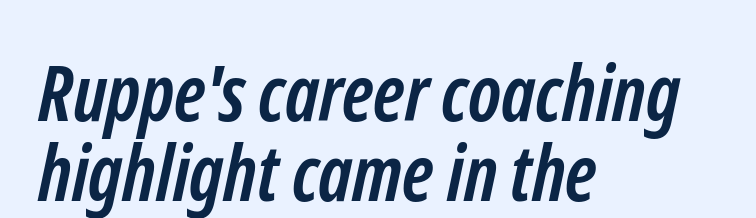
{"serif": "no", "bold": "yes", "weight": "semibold", "width": "condensed", "stroke_contrast": "low", "x_height": "medium", "monospaced": "no", "underline": "no", "align": "left", "line_spacing": "tight", "line_spacing_ratio": 1.04, "letter_spacing": "normal", "letter_spacing_em": 0.0, "glyph_px": 77}
